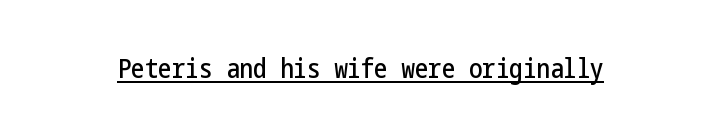
Q: Is the text italic (slanted)? A: No, it is upright.
Q: Is the text underlined? A: Yes.
Q: Is the spacing between letters normal or unusually wide? A: Normal.
